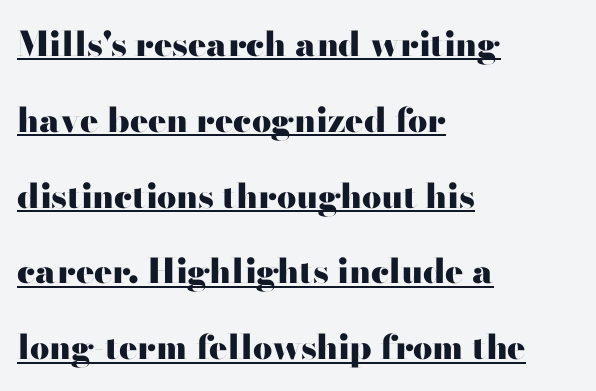
Q: Is the text bold? A: Yes.
Q: Is the text italic (slanted)? A: No, it is upright.
Q: Is the typeface a serif or a sans-serif typeface? A: Sans-serif.
Q: Is the text underlined? A: Yes.
Q: How is the paragraph aligned? A: Left-aligned.
Q: Is the spacing between letters normal or unusually wide? A: Normal.
Q: Is the spacing between lines tight, normal or loose? A: Loose.
Q: Width (condensed, normal, or wide)? A: Wide.
Q: Stroke contrast? A: High.
Q: x-height? A: Small.
Q: Monospaced? A: No.
